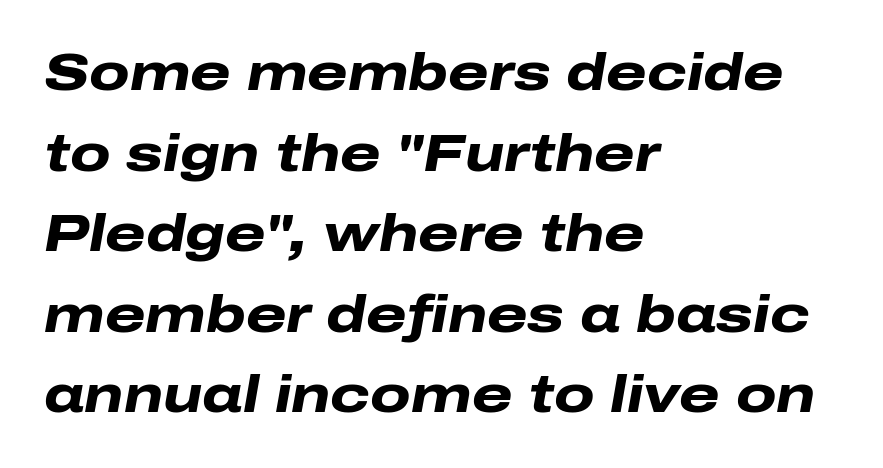
{"italic": "yes", "lean": "right", "slant_degrees": 10, "bold": "yes", "weight": "heavy", "width": "wide", "stroke_contrast": "low", "x_height": "medium", "monospaced": "no", "underline": "no", "align": "left", "line_spacing": "normal", "line_spacing_ratio": 1.55, "letter_spacing": "normal", "letter_spacing_em": 0.0, "glyph_px": 52}
